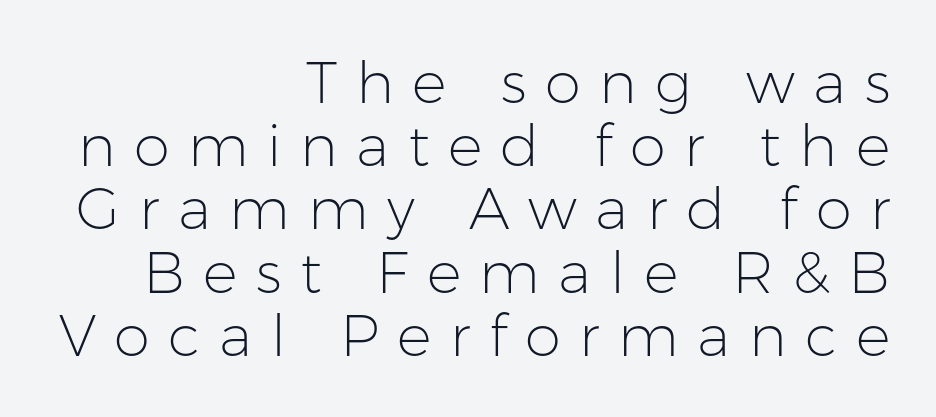
The image shows 58 px light sans-serif type, upright; set right-aligned, tight line spacing (1.09x), unusually wide letter spacing (+0.32 em), not underlined; low stroke contrast and a medium x-height.
